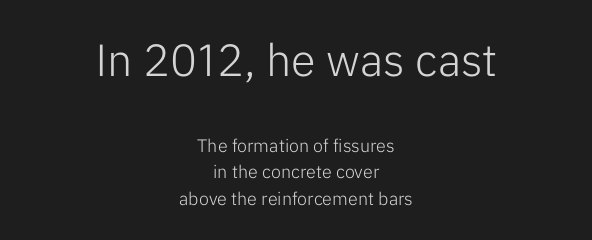
A student would notice the top passage is typeset larger than what follows. Serifs: no, the terminals of the letterforms are clean. You could not count columns in this text — the font is proportionally spaced. Observe the ordinary spacing: letters are neighbours, not strangers. The lettering stays uniformly vertical, giving the passage a roman look. This sample is center-justified, so both line endings float freely.
